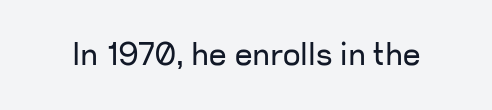
Varying glyph widths throughout — classic text-font behaviour. This sample uses plain, unmodified letter spacing. Nobody drew a line under any word here. Summary of weight: not heavy and not bold.
